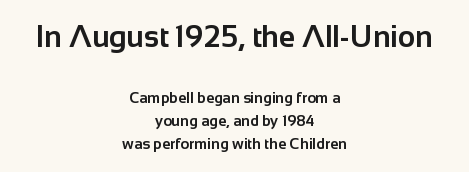
{"serif": "no", "italic": "no", "bold": "yes", "weight": "bold", "width": "normal", "stroke_contrast": "low", "x_height": "medium", "monospaced": "no", "underline": "no", "align": "center", "line_spacing": "normal", "line_spacing_ratio": 1.53, "letter_spacing": "normal", "letter_spacing_em": 0.0, "larger_block": "first", "size_ratio": 2.0, "glyph_px": 30}
